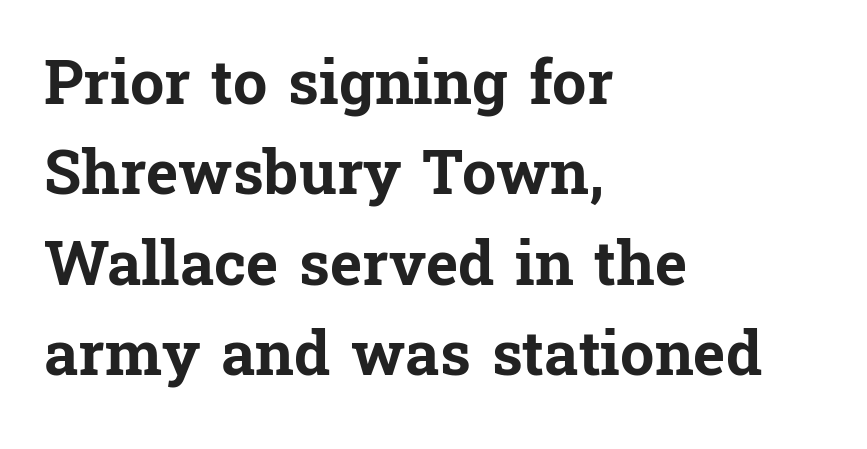
The image shows 61 px bold serif type, upright; set left-aligned, normal line spacing (1.48x), normal letter spacing, not underlined; low stroke contrast and a medium x-height.
